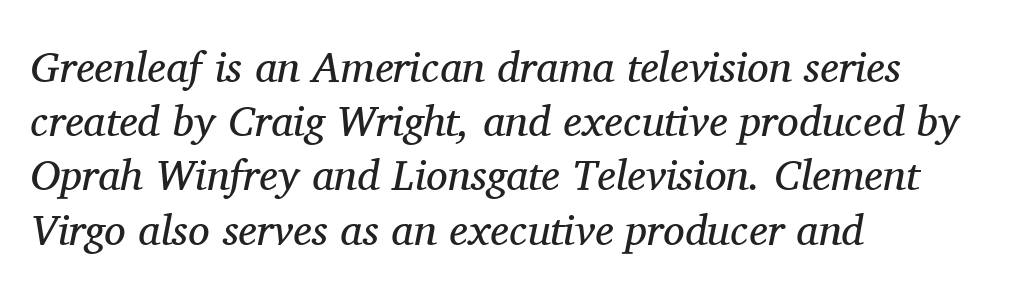
Just letters on the line, the space beneath them empty. Serif or sans? Serif — the stroke terminals have little feet. Each line starts at the same left margin while the right side varies. Varying glyph widths throughout — classic text-font behaviour.
